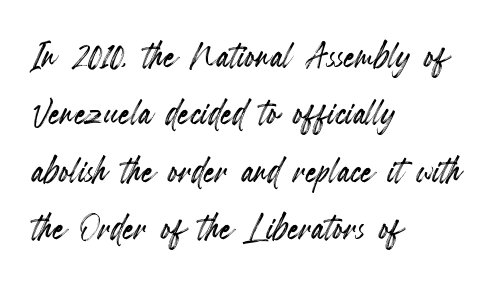
Q: Is the text italic (slanted)? A: Yes.
Q: Is the text underlined? A: No.
Q: How is the paragraph aligned? A: Left-aligned.
Q: Is the spacing between letters normal or unusually wide? A: Normal.
Q: Is the spacing between lines tight, normal or loose? A: Normal.
Q: Width (condensed, normal, or wide)? A: Condensed.
Q: x-height? A: Small.
Q: Monospaced? A: No.
